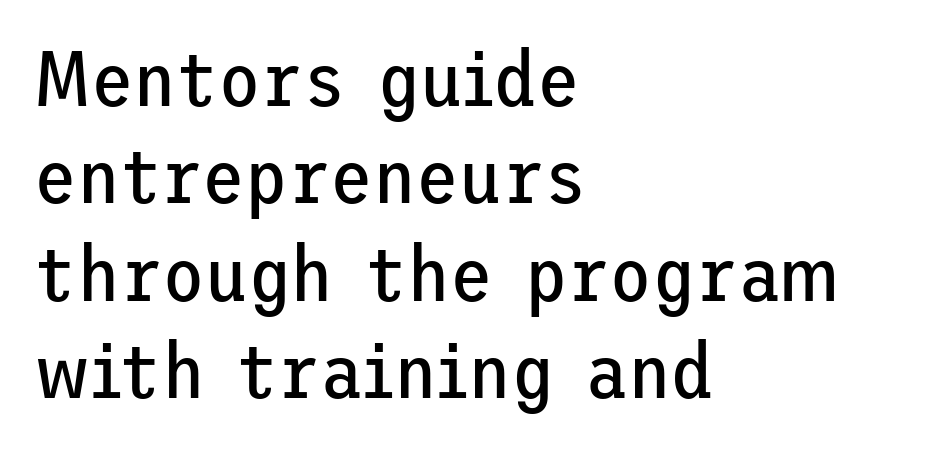
{"serif": "no", "italic": "no", "bold": "no", "weight": "regular", "width": "normal", "stroke_contrast": "low", "x_height": "medium", "underline": "no", "align": "left", "line_spacing": "normal", "line_spacing_ratio": 1.25, "letter_spacing": "normal", "letter_spacing_em": 0.0, "glyph_px": 78}
